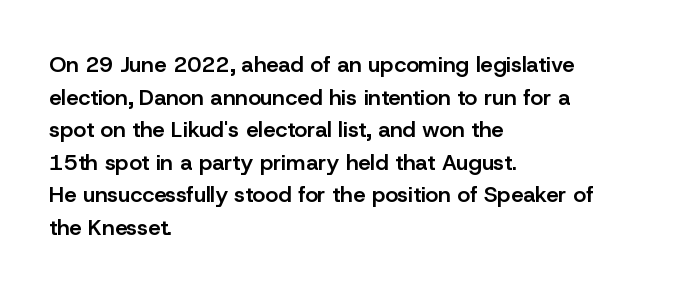
{"italic": "no", "bold": "semi", "underline": "no", "align": "left", "line_spacing": "normal", "line_spacing_ratio": 1.48, "letter_spacing": "normal", "letter_spacing_em": 0.0, "glyph_px": 22}
